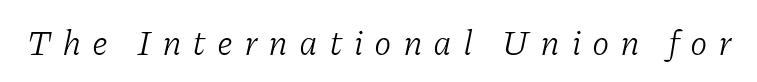
The image shows 35 px light serif type, italic (leaning right); set unusually wide letter spacing (+0.31 em), not underlined; low stroke contrast and a medium x-height.
